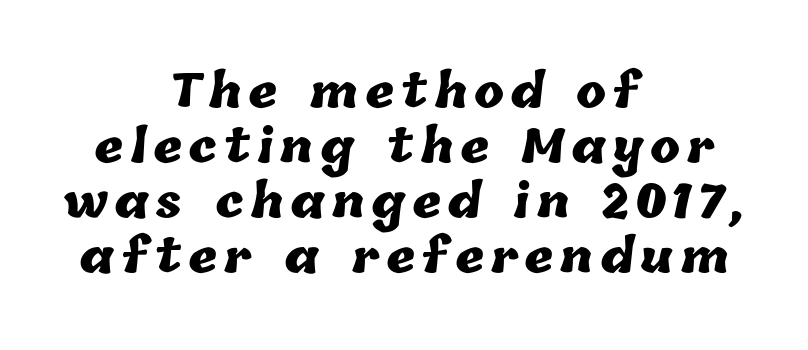
Reading down the block, each line starts at a different indent, mirrored at its end. Heft: maximum for text — a bold. The foot of each line stays bare and open. Is this a fixed-width face? No — the glyphs have proportional, varying widths.
